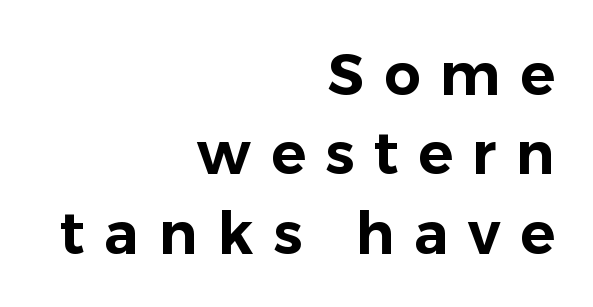
Q: Is the text italic (slanted)? A: No, it is upright.
Q: Is the typeface a serif or a sans-serif typeface? A: Sans-serif.
Q: Is the text underlined? A: No.
Q: How is the paragraph aligned? A: Right-aligned.
Q: Is the spacing between letters normal or unusually wide? A: Unusually wide.
Q: Is the spacing between lines tight, normal or loose? A: Normal.
Q: Width (condensed, normal, or wide)? A: Normal.
Q: Stroke contrast? A: Low.
Q: x-height? A: Medium.
Q: Monospaced? A: No.
